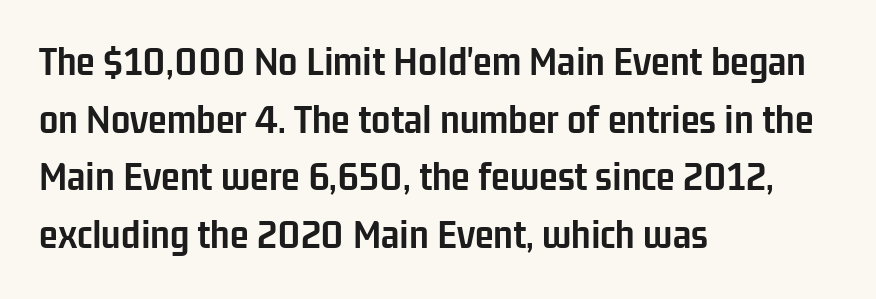
The rendering uses natural spacing where letterforms have individual widths. Heft: maximum for text — a bold. This sample uses an upright cut, with every glyph sitting square on the baseline. Words float on clear page, feet unadorned. Here the glyphs are tracked normally, forming tight word shapes.
